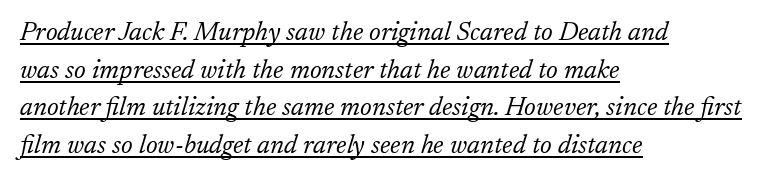
The image shows 26 px text type, italic (leaning right); set left-aligned, normal line spacing (1.45x), normal letter spacing, underlined.
